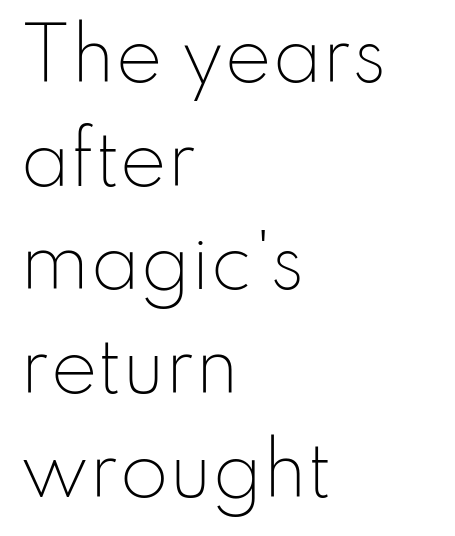
{"serif": "no", "italic": "no", "bold": "no", "weight": "light", "width": "normal", "stroke_contrast": "low", "x_height": "small", "monospaced": "no", "underline": "no", "align": "left", "line_spacing": "normal", "line_spacing_ratio": 1.46, "letter_spacing": "normal", "letter_spacing_em": 0.0, "glyph_px": 71}
